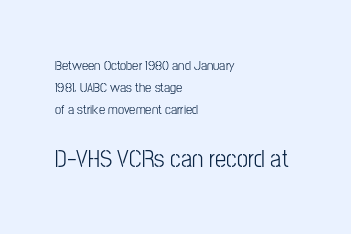
{"italic": "no", "bold": "no", "underline": "no", "align": "left", "line_spacing": "normal", "line_spacing_ratio": 1.57, "letter_spacing": "normal", "letter_spacing_em": 0.0, "larger_block": "second", "size_ratio": 1.79, "glyph_px": 25}
